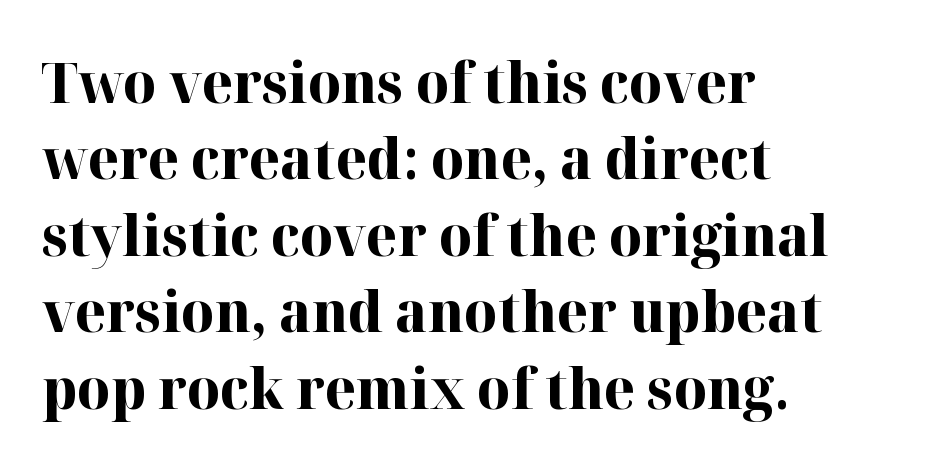
Q: Is the text bold? A: Yes.
Q: Is the text italic (slanted)? A: No, it is upright.
Q: Is the typeface a serif or a sans-serif typeface? A: Serif.
Q: Is the text underlined? A: No.
Q: How is the paragraph aligned? A: Left-aligned.
Q: Is the spacing between letters normal or unusually wide? A: Normal.
Q: Is the spacing between lines tight, normal or loose? A: Normal.
Q: Width (condensed, normal, or wide)? A: Normal.
Q: Stroke contrast? A: High.
Q: x-height? A: Medium.
Q: Monospaced? A: No.
